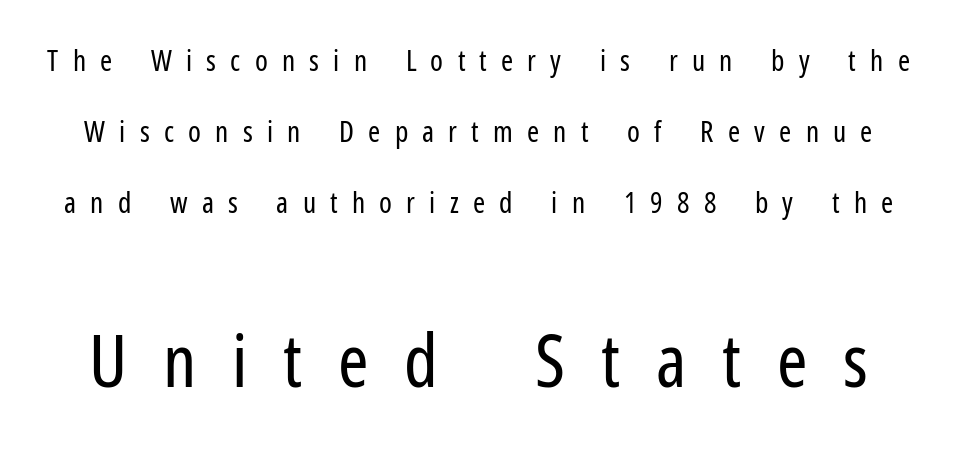
You could not count columns in this text — the font is proportionally spaced. Honestly, the letter spacing is so wide it's the main thing you notice. The lower block of text is set noticeably larger than the block above it. The face used here is a sans, in the tradition of grotesques and geometrics. The passage shown is not bold in any degree. Descender tails drop into unmarked territory.
